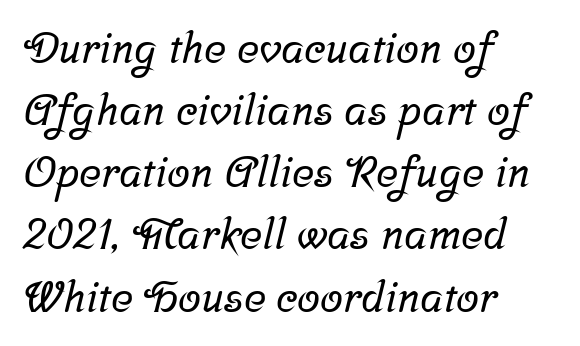
Q: Is the text underlined? A: No.
Q: How is the paragraph aligned? A: Left-aligned.
Q: Is the spacing between letters normal or unusually wide? A: Normal.
Q: Is the spacing between lines tight, normal or loose? A: Normal.
Q: Width (condensed, normal, or wide)? A: Normal.
Q: Stroke contrast? A: Low.
Q: x-height? A: Medium.
Q: Monospaced? A: No.
